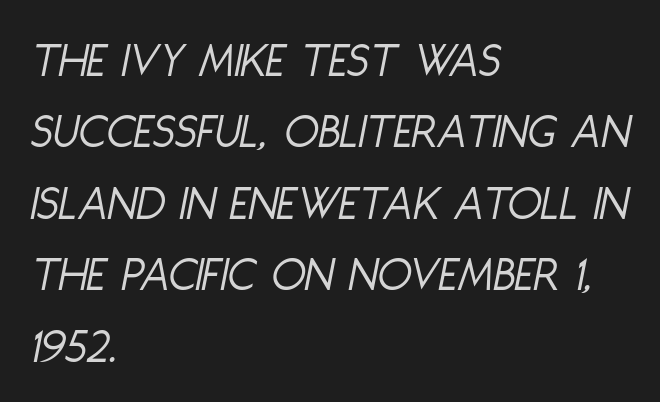
Character widths vary here, with narrow letters taking less room than wide ones. Words appear dense and cohesive because spacing is normal. The passage is arranged the way most books set body copy — flush left. Rows of type keep a routine distance in the vertical direction.
